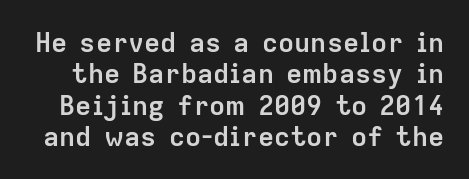
A bare baseline throughout the passage. The lettering stays uniformly vertical, giving the passage a roman look. The horizontal fit of the characters is conventional and even. Its strokes are broad and dark, the hallmark of bold type.
